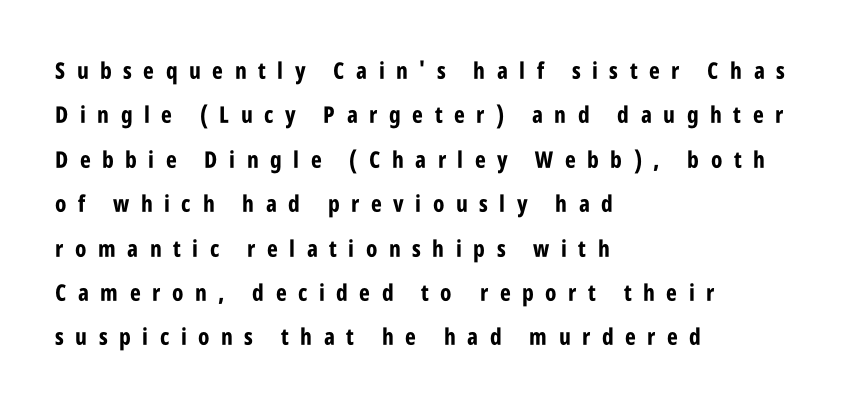
Observe the wide spacing: letters keep a clear distance from each other. Anything drawn beneath the words? Only blank space. This is roman type, the default non-slanted kind. Compared with a centered layout, this one pins lines to the left instead. Baseline-to-baseline distance is far greater than the letter height.
